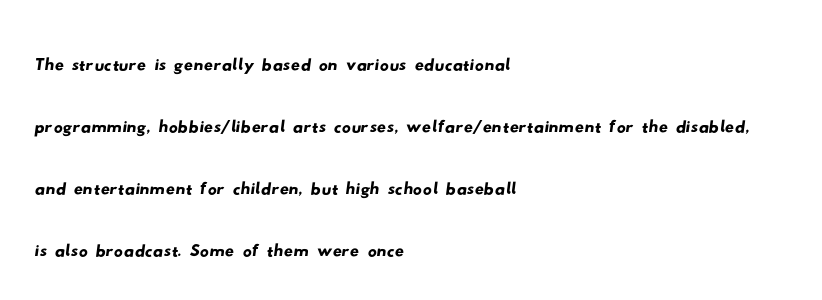
{"serif": "no", "width": "wide", "stroke_contrast": "low", "x_height": "small", "monospaced": "no", "underline": "no", "align": "left", "line_spacing": "normal", "line_spacing_ratio": 1.38, "letter_spacing": "normal", "letter_spacing_em": 0.0, "glyph_px": 45}
